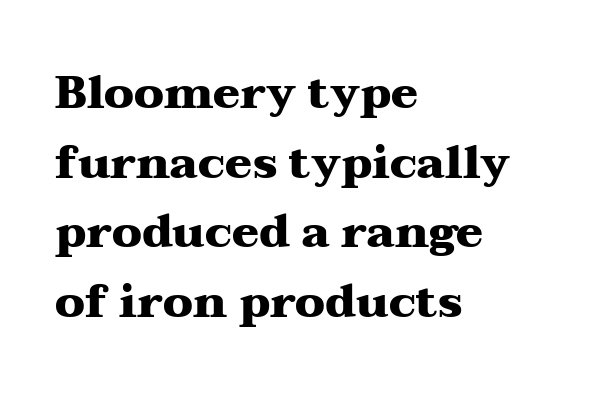
Q: Is the text bold? A: Yes.
Q: Is the text italic (slanted)? A: No, it is upright.
Q: Is the typeface a serif or a sans-serif typeface? A: Serif.
Q: Is the text underlined? A: No.
Q: How is the paragraph aligned? A: Left-aligned.
Q: Is the spacing between letters normal or unusually wide? A: Normal.
Q: Is the spacing between lines tight, normal or loose? A: Normal.
Q: Width (condensed, normal, or wide)? A: Wide.
Q: Stroke contrast? A: Medium.
Q: x-height? A: Medium.
Q: Monospaced? A: No.
